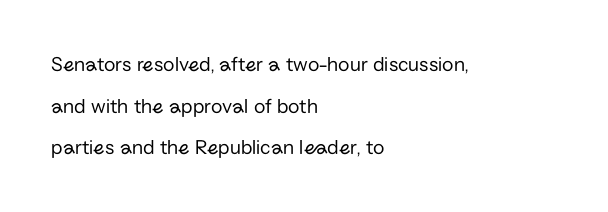
Q: Is the text bold? A: No.
Q: Is the text italic (slanted)? A: No, it is upright.
Q: Is the text underlined? A: No.
Q: How is the paragraph aligned? A: Left-aligned.
Q: Is the spacing between letters normal or unusually wide? A: Normal.
Q: Is the spacing between lines tight, normal or loose? A: Loose.
